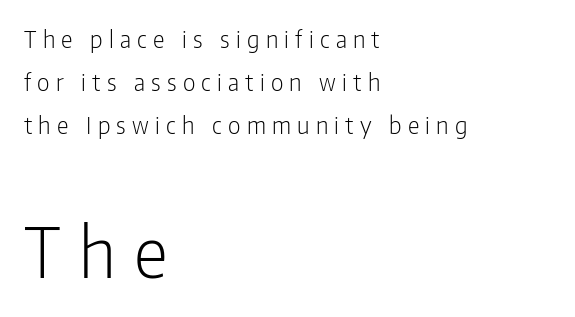
Designer's note — italics off, roman on. Spacing verdict: proportional, widths tailored to each character. On a weight scale, this lands at 450 or below. Which of the two is more prominent by size? The second, at the bottom.
